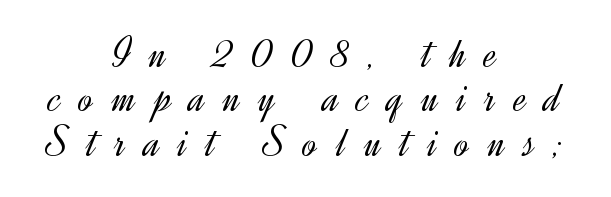
Spacing verdict: proportional, widths tailored to each character. Beneath every word, the page is bare. The leading is snug, giving the passage a crowded texture. This sample is center-justified, so both line endings float freely.
